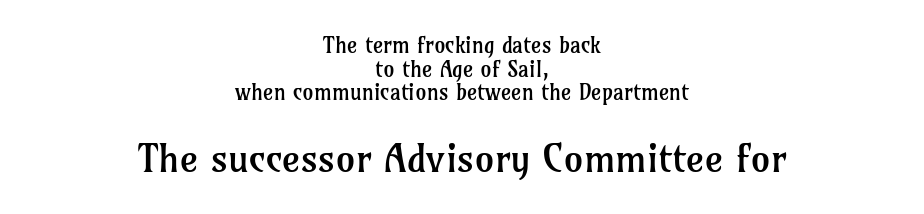
Serifs: yes, visible at the terminals of the letterforms. One glance says dense: line gaps are narrower than usual. Inter-character spacing is left at the font's built-in metrics. This is roman type, the default non-slanted kind. Stroke thickness stays within the range of a standard reading face or lighter.
